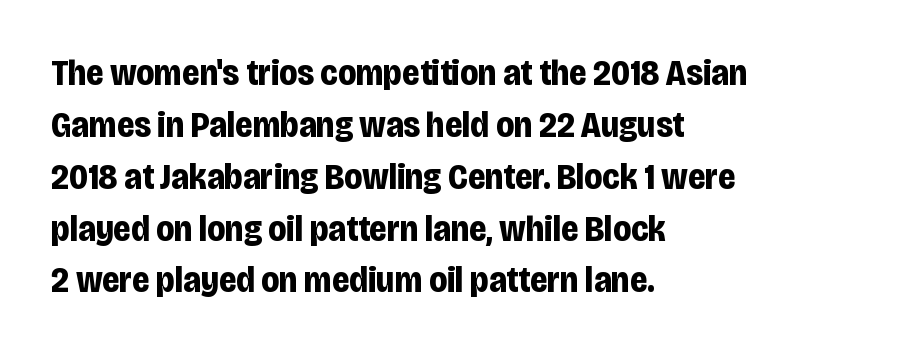
The space beneath each line is pristine and unruled. A normal amount of white space separates one row of letters from the next. Horizontal alignment here is leftward, the default for most running prose. A typesetter would call this proportional, since set widths differ per character. Vertical strokes here are truly vertical.
